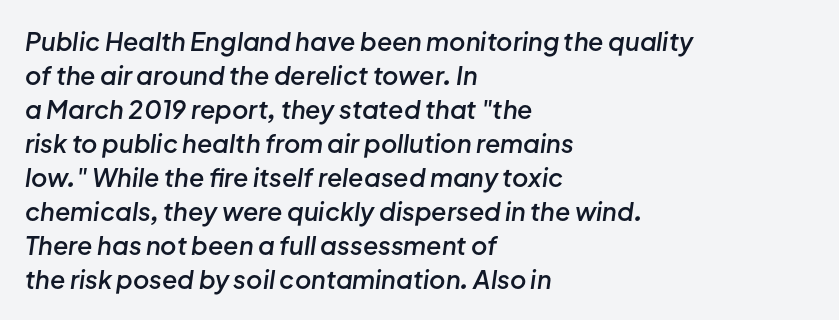
Q: Is the text bold? A: Semi-bold.
Q: Is the text italic (slanted)? A: Yes, it leans right by about 8 degrees.
Q: Is the text underlined? A: No.
Q: How is the paragraph aligned? A: Left-aligned.
Q: Is the spacing between letters normal or unusually wide? A: Normal.
Q: Is the spacing between lines tight, normal or loose? A: Normal.
